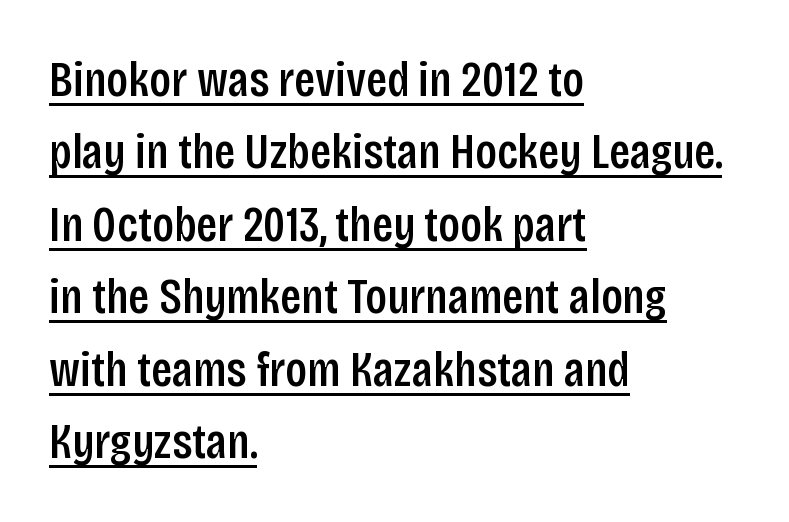
Q: Is the text bold? A: Semi-bold.
Q: Is the text italic (slanted)? A: No, it is upright.
Q: Is the typeface a serif or a sans-serif typeface? A: Sans-serif.
Q: Is the text underlined? A: Yes.
Q: How is the paragraph aligned? A: Left-aligned.
Q: Is the spacing between letters normal or unusually wide? A: Normal.
Q: Is the spacing between lines tight, normal or loose? A: Normal.
Q: Width (condensed, normal, or wide)? A: Condensed.
Q: Stroke contrast? A: Low.
Q: x-height? A: Large.
Q: Monospaced? A: No.
